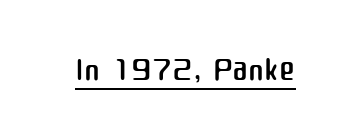
This is underlined copy, the kind a proofreader might mark for attention. Looks like regular typesetting: each glyph gets only the width it needs. The line texture is even and compact thanks to regular tracking. This is roman type, the default non-slanted kind.
